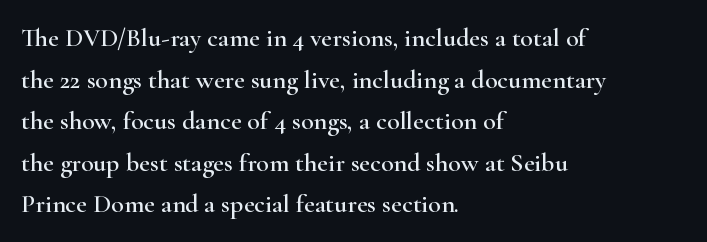
Q: Is the text italic (slanted)? A: No, it is upright.
Q: Is the text underlined? A: No.
Q: How is the paragraph aligned? A: Left-aligned.
Q: Is the spacing between letters normal or unusually wide? A: Normal.
Q: Is the spacing between lines tight, normal or loose? A: Normal.
